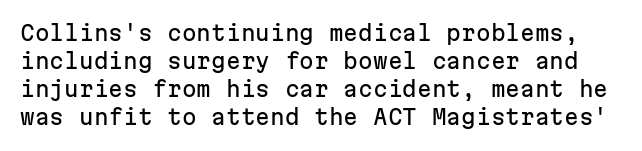
{"italic": "no", "underline": "no", "line_spacing": "normal", "line_spacing_ratio": 1.34, "letter_spacing": "normal", "letter_spacing_em": 0.0, "glyph_px": 21}
